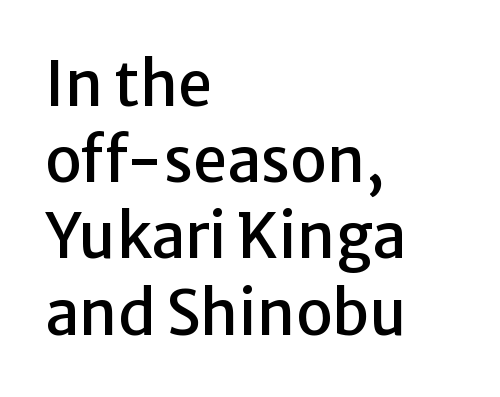
The image shows 61 px sans-serif type, upright; set left-aligned, normal line spacing (1.25x), normal letter spacing, not underlined; low stroke contrast and a medium x-height.
